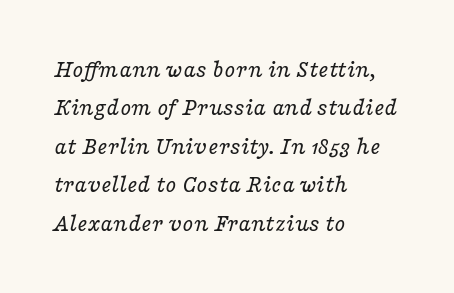
Q: Is the text bold? A: No.
Q: Is the text italic (slanted)? A: Yes, it leans right by about 16 degrees.
Q: Is the text underlined? A: No.
Q: How is the paragraph aligned? A: Left-aligned.
Q: Is the spacing between letters normal or unusually wide? A: Normal.
Q: Is the spacing between lines tight, normal or loose? A: Normal.
